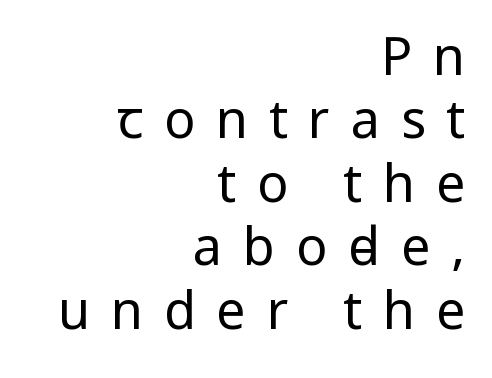
The image shows 52 px regular-weight, condensed sans-serif type, upright; set right-aligned, line spacing 1.22x, unusually wide letter spacing (+0.4 em), not underlined; low stroke contrast and a large x-height.
